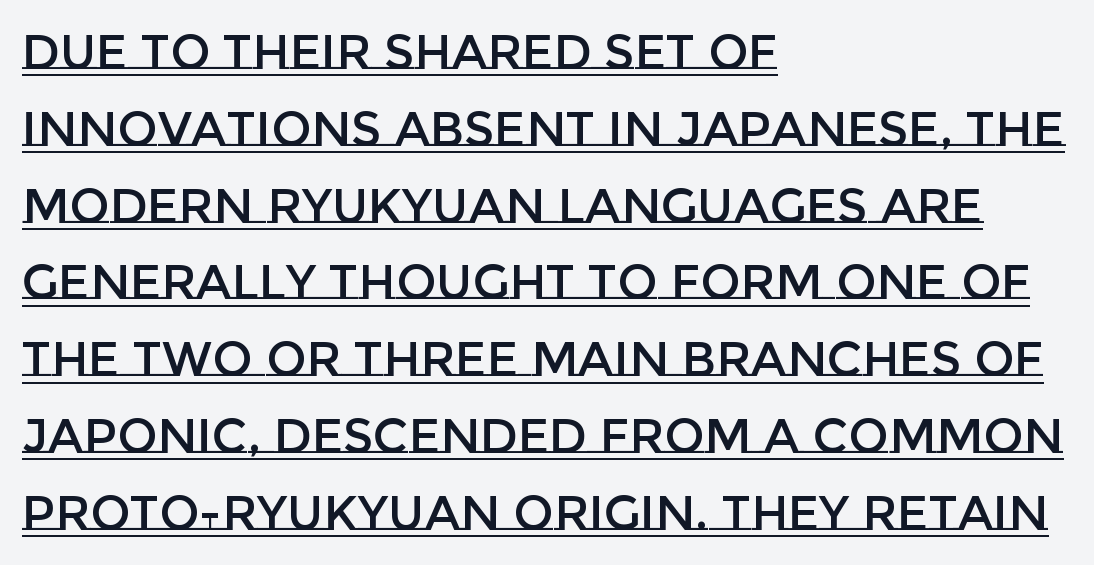
Q: Is the text italic (slanted)? A: No, it is upright.
Q: Is the text underlined? A: Yes.
Q: How is the paragraph aligned? A: Left-aligned.
Q: Is the spacing between letters normal or unusually wide? A: Normal.
Q: Is the spacing between lines tight, normal or loose? A: Normal.
Q: Width (condensed, normal, or wide)? A: Normal.
Q: Stroke contrast? A: Low.
Q: x-height? A: Large.
Q: Monospaced? A: No.
